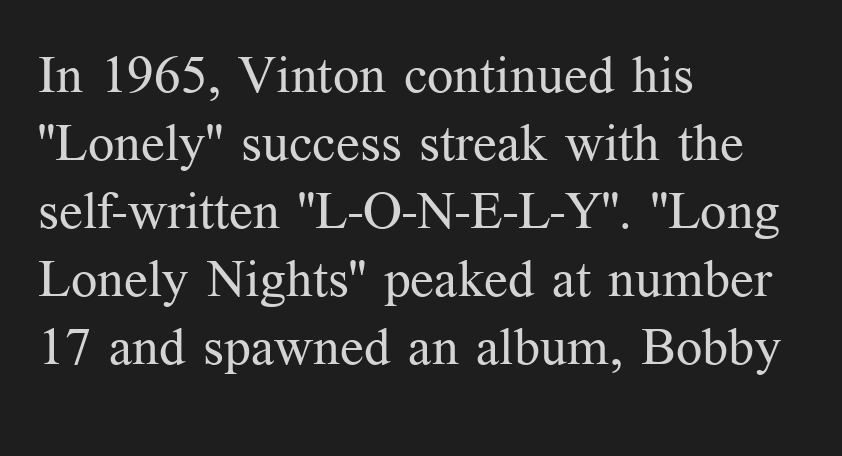
Q: Is the text bold? A: No.
Q: Is the text italic (slanted)? A: No, it is upright.
Q: Is the typeface a serif or a sans-serif typeface? A: Serif.
Q: Is the text underlined? A: No.
Q: How is the paragraph aligned? A: Left-aligned.
Q: Is the spacing between letters normal or unusually wide? A: Normal.
Q: Is the spacing between lines tight, normal or loose? A: Normal.
Q: Width (condensed, normal, or wide)? A: Normal.
Q: Stroke contrast? A: Medium.
Q: x-height? A: Medium.
Q: Monospaced? A: No.
